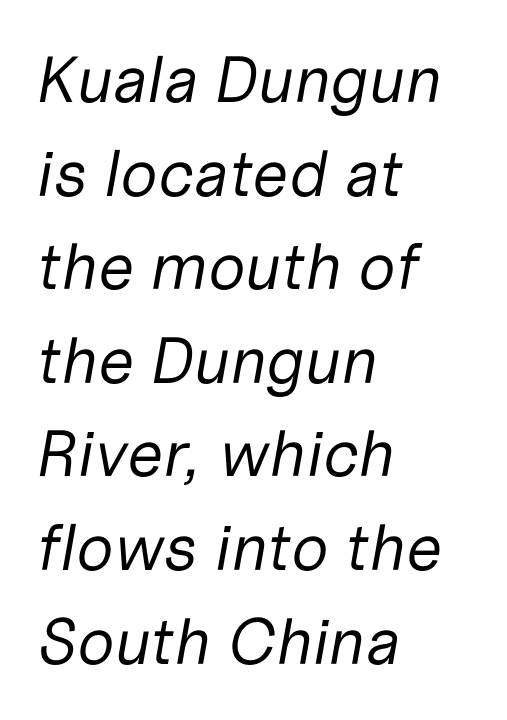
The image shows 65 px regular-weight type, italic (leaning right); set left-aligned, normal line spacing (1.44x), normal letter spacing, not underlined; low stroke contrast and a medium x-height.
